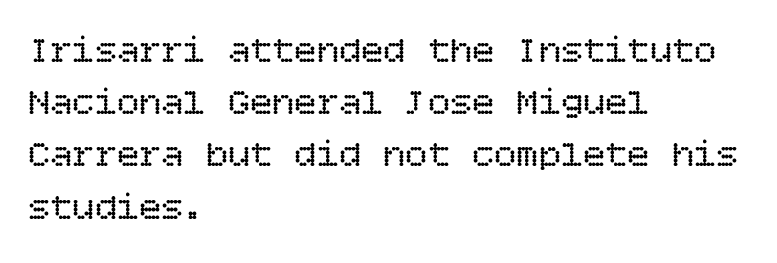
{"italic": "no", "bold": "no", "weight": "regular", "width": "normal", "stroke_contrast": "low", "x_height": "large", "underline": "no", "align": "left", "line_spacing": "normal", "line_spacing_ratio": 1.41, "letter_spacing": "normal", "letter_spacing_em": 0.0, "glyph_px": 37}
